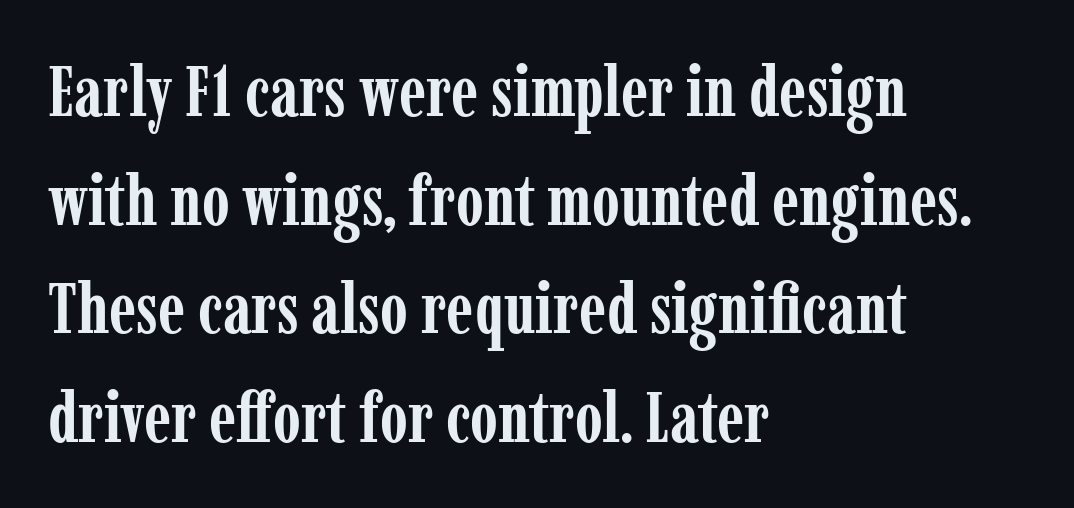
The image shows 71 px semibold, condensed serif type, upright; set left-aligned, normal line spacing (1.53x), normal letter spacing, not underlined; low stroke contrast and a medium x-height.
